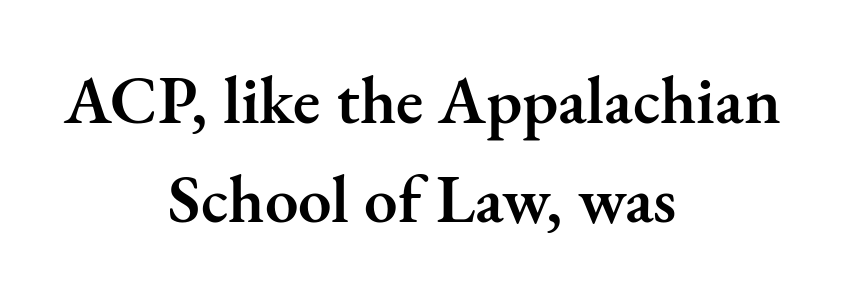
The image shows 67 px semibold serif type, upright; set centered, normal line spacing (1.48x), normal letter spacing, not underlined; medium stroke contrast and a small x-height.
